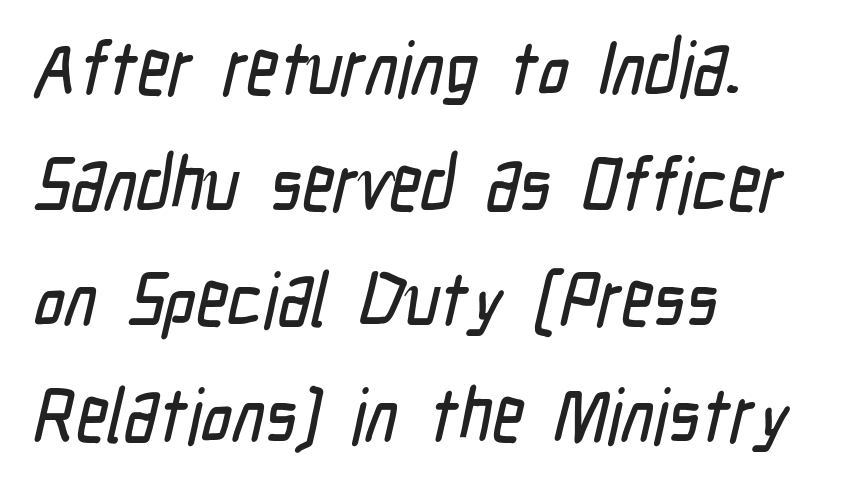
The image shows 76 px condensed sans-serif type; set left-aligned, normal line spacing (1.52x), normal letter spacing, not underlined; low stroke contrast and a medium x-height.
